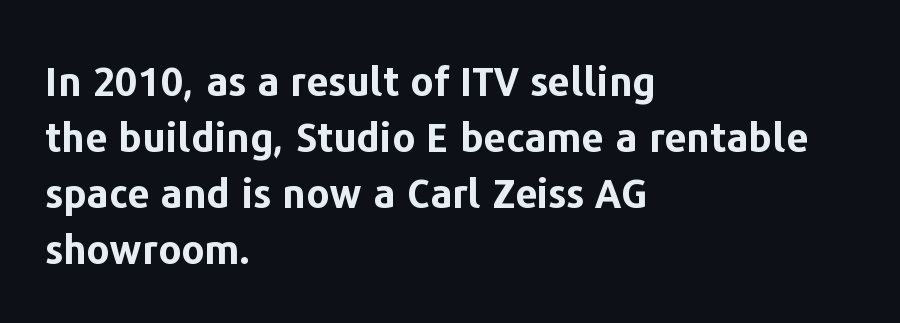
The image shows 40 px bold sans-serif type, upright; set left-aligned, normal line spacing (1.4x), normal letter spacing, not underlined; low stroke contrast and a medium x-height.
